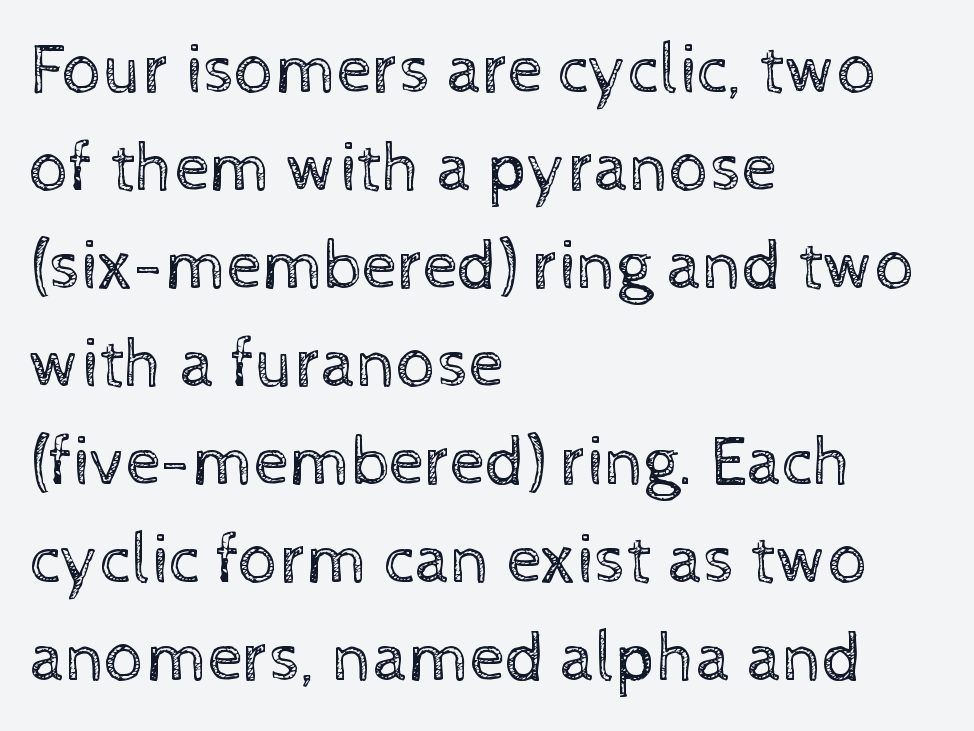
Q: Is the text bold? A: No.
Q: Is the text italic (slanted)? A: No, it is upright.
Q: Is the text underlined? A: No.
Q: How is the paragraph aligned? A: Left-aligned.
Q: Is the spacing between letters normal or unusually wide? A: Normal.
Q: Is the spacing between lines tight, normal or loose? A: Normal.
Q: Width (condensed, normal, or wide)? A: Normal.
Q: x-height? A: Medium.
Q: Monospaced? A: No.
